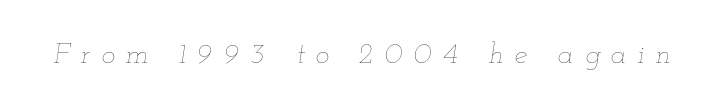
Q: Is the text bold? A: No.
Q: Is the text italic (slanted)? A: Yes, it leans right by about 12 degrees.
Q: Is the text underlined? A: No.
Q: Is the spacing between letters normal or unusually wide? A: Unusually wide.
Q: Width (condensed, normal, or wide)? A: Wide.
Q: Stroke contrast? A: Low.
Q: x-height? A: Small.
Q: Monospaced? A: No.
